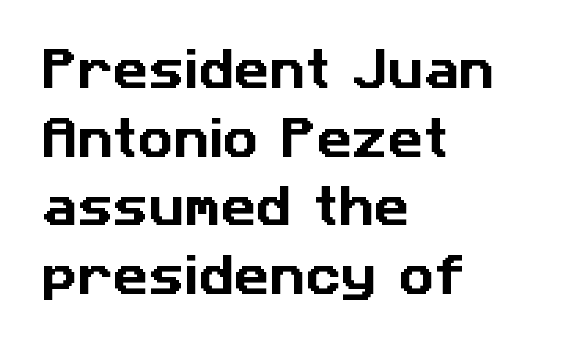
{"serif": "no", "width": "normal", "stroke_contrast": "low", "x_height": "medium", "monospaced": "no", "underline": "no", "align": "left", "line_spacing": "normal", "line_spacing_ratio": 1.56, "letter_spacing": "normal", "letter_spacing_em": 0.0, "glyph_px": 44}
